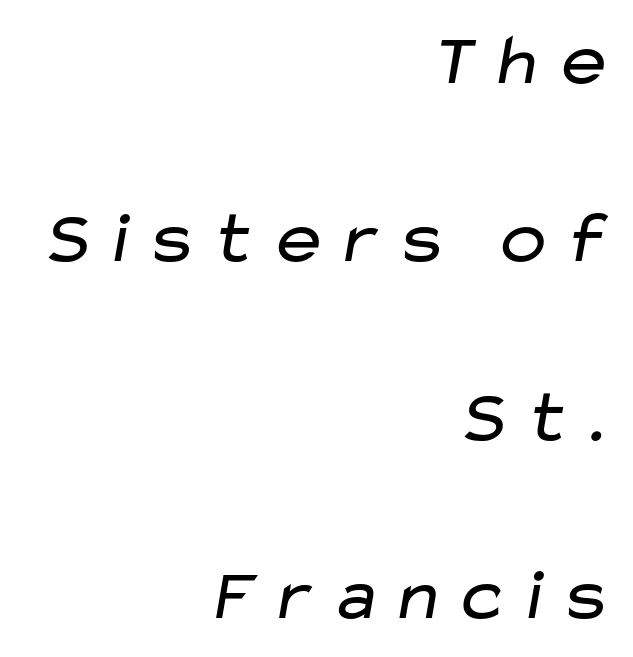
Q: Is the text bold? A: No.
Q: Is the typeface a serif or a sans-serif typeface? A: Sans-serif.
Q: Is the text underlined? A: No.
Q: How is the paragraph aligned? A: Right-aligned.
Q: Is the spacing between lines tight, normal or loose? A: Loose.
Q: Width (condensed, normal, or wide)? A: Wide.
Q: Stroke contrast? A: Low.
Q: x-height? A: Medium.
Q: Monospaced? A: No.
